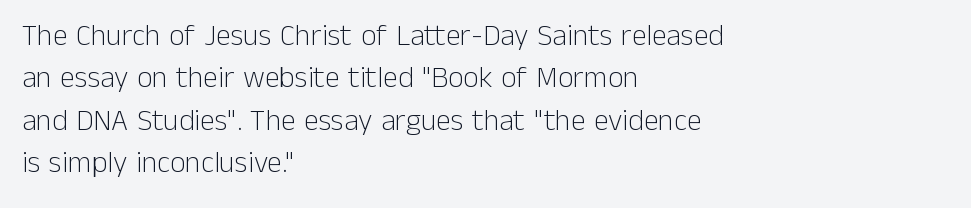
Q: Is the text bold? A: No.
Q: Is the text italic (slanted)? A: No, it is upright.
Q: Is the typeface a serif or a sans-serif typeface? A: Sans-serif.
Q: Is the text underlined? A: No.
Q: How is the paragraph aligned? A: Left-aligned.
Q: Is the spacing between letters normal or unusually wide? A: Normal.
Q: Is the spacing between lines tight, normal or loose? A: Normal.
Q: Width (condensed, normal, or wide)? A: Normal.
Q: Stroke contrast? A: Low.
Q: x-height? A: Medium.
Q: Monospaced? A: No.
